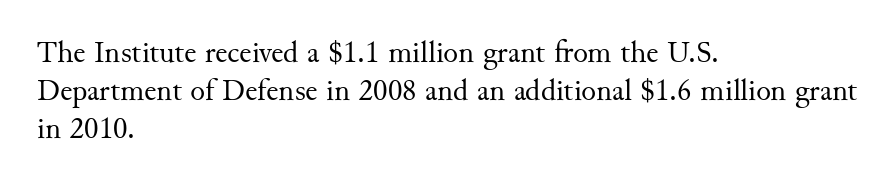
Each line starts at the same left margin while the right side varies. A typesetter would call this proportional, since set widths differ per character. Unbolded letterforms with no extra heft. Students, note that the glyphs here touch the page at normal intervals. The strip under each line holds only bare page.
